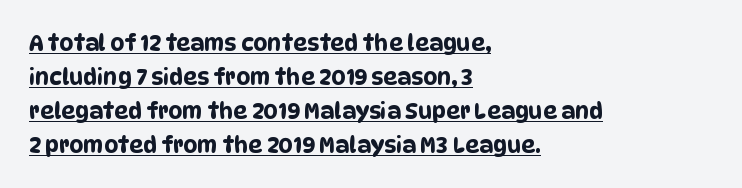
The image shows 22 px text type; set left-aligned, normal line spacing (1.54x), normal letter spacing, underlined.
